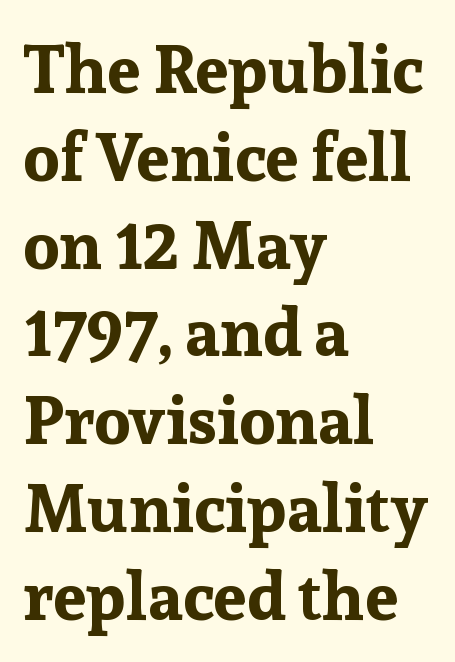
These lines are rendered in a variable-pitch font. Designer's note — italics off, roman on. Heavy, bold letterforms. Unmarked baselines from the first word to the last. Does the type have serifs? Yes, each stem ends in a small foot. The gaps between neighbouring characters are ordinary and unremarkable.
